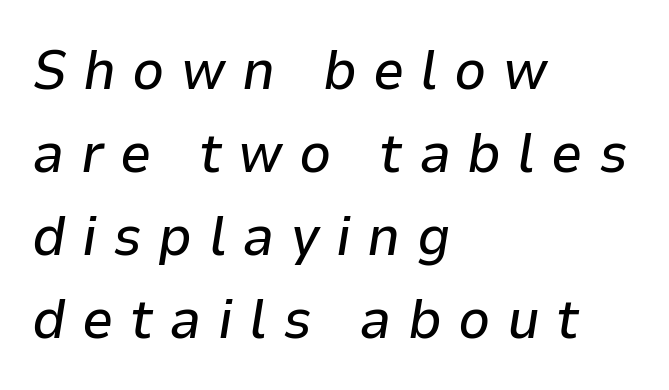
Q: Is the text italic (slanted)? A: Yes, it leans right by about 9 degrees.
Q: Is the text underlined? A: No.
Q: How is the paragraph aligned? A: Left-aligned.
Q: Is the spacing between letters normal or unusually wide? A: Unusually wide.
Q: Is the spacing between lines tight, normal or loose? A: Normal.
Q: Width (condensed, normal, or wide)? A: Normal.
Q: Stroke contrast? A: Low.
Q: x-height? A: Medium.
Q: Monospaced? A: No.
